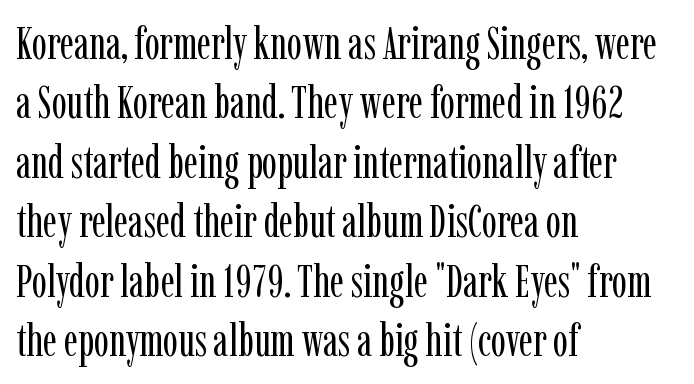
Q: Is the text bold? A: No.
Q: Is the text italic (slanted)? A: No, it is upright.
Q: Is the typeface a serif or a sans-serif typeface? A: Serif.
Q: Is the text underlined? A: No.
Q: How is the paragraph aligned? A: Left-aligned.
Q: Is the spacing between letters normal or unusually wide? A: Normal.
Q: Is the spacing between lines tight, normal or loose? A: Normal.
Q: Width (condensed, normal, or wide)? A: Condensed.
Q: Stroke contrast? A: Low.
Q: x-height? A: Medium.
Q: Monospaced? A: No.
